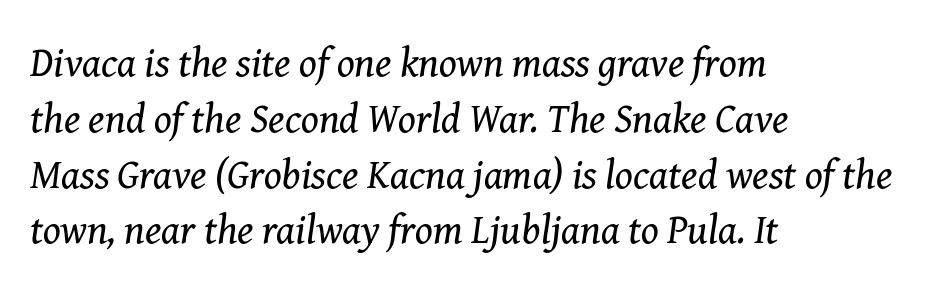
Whoever set this chose a conventional vertical rhythm. Rule under the text: the space is simply empty. The paragraph has a hard left edge and a soft right edge. Bold? No — there's no thickening of the strokes. Quick note: italic.
